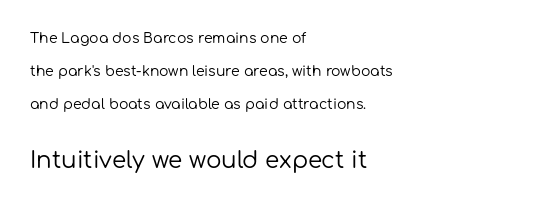
{"italic": "no", "bold": "no", "underline": "no", "align": "left", "line_spacing": "loose", "line_spacing_ratio": 2.34, "letter_spacing": "normal", "letter_spacing_em": 0.0, "larger_block": "second", "size_ratio": 1.64, "glyph_px": 23}
